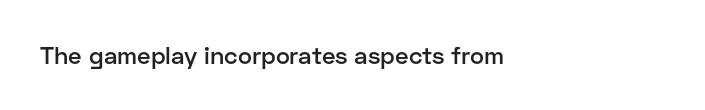
{"italic": "no", "bold": "semi", "underline": "no", "align": "left", "letter_spacing": "normal", "letter_spacing_em": 0.0, "glyph_px": 24}
